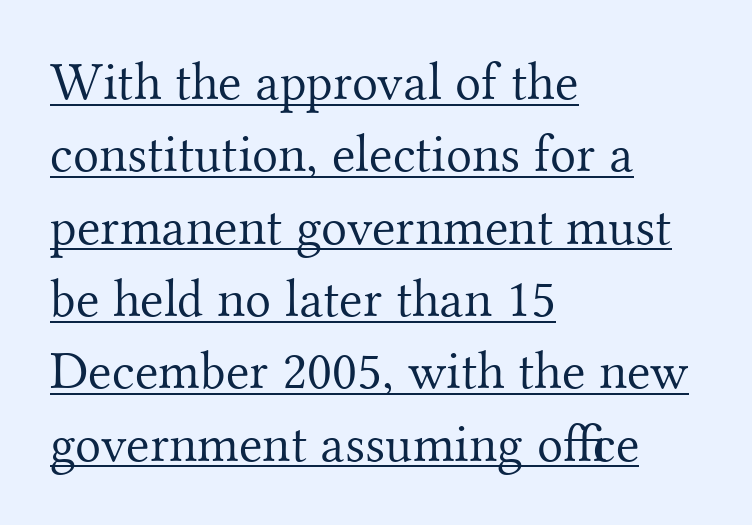
Q: Is the text bold? A: No.
Q: Is the text italic (slanted)? A: No, it is upright.
Q: Is the typeface a serif or a sans-serif typeface? A: Serif.
Q: Is the text underlined? A: Yes.
Q: How is the paragraph aligned? A: Left-aligned.
Q: Is the spacing between letters normal or unusually wide? A: Normal.
Q: Is the spacing between lines tight, normal or loose? A: Normal.
Q: Width (condensed, normal, or wide)? A: Normal.
Q: Stroke contrast? A: Medium.
Q: x-height? A: Small.
Q: Monospaced? A: No.
